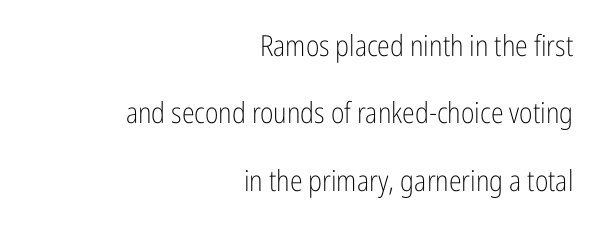
Q: Is the text bold? A: No.
Q: Is the text italic (slanted)? A: No, it is upright.
Q: Is the typeface a serif or a sans-serif typeface? A: Sans-serif.
Q: Is the text underlined? A: No.
Q: How is the paragraph aligned? A: Right-aligned.
Q: Is the spacing between letters normal or unusually wide? A: Normal.
Q: Is the spacing between lines tight, normal or loose? A: Loose.
Q: Width (condensed, normal, or wide)? A: Condensed.
Q: Stroke contrast? A: Low.
Q: x-height? A: Medium.
Q: Monospaced? A: No.
